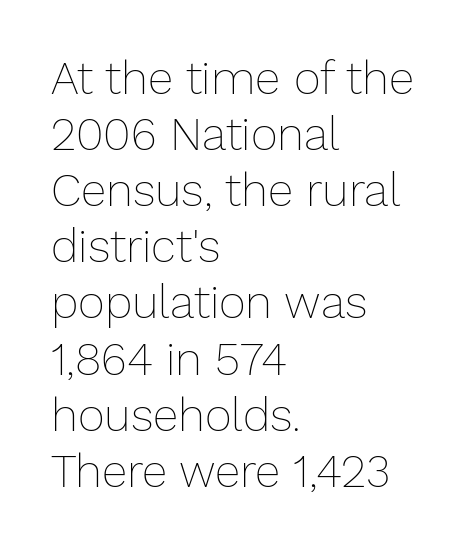
The image shows 46 px thin type, upright; set left-aligned, line spacing 1.22x, normal letter spacing, not underlined; low stroke contrast and a medium x-height.
